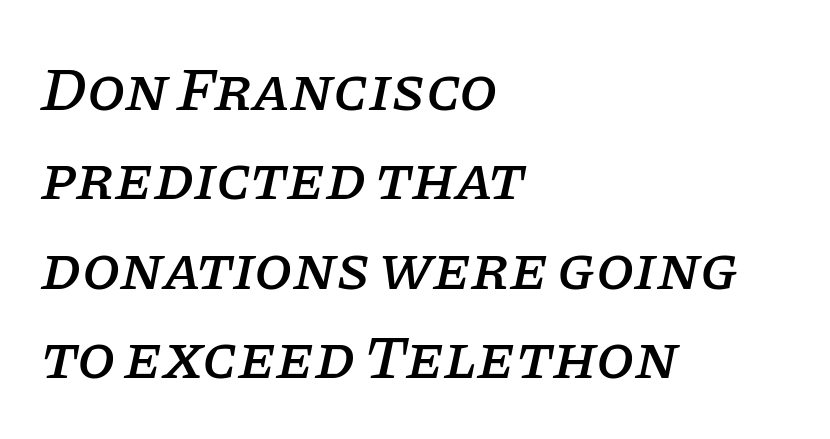
The image shows 62 px serif type, italic (leaning right); set left-aligned, normal line spacing (1.44x), normal letter spacing, not underlined; low stroke contrast and a large x-height.
